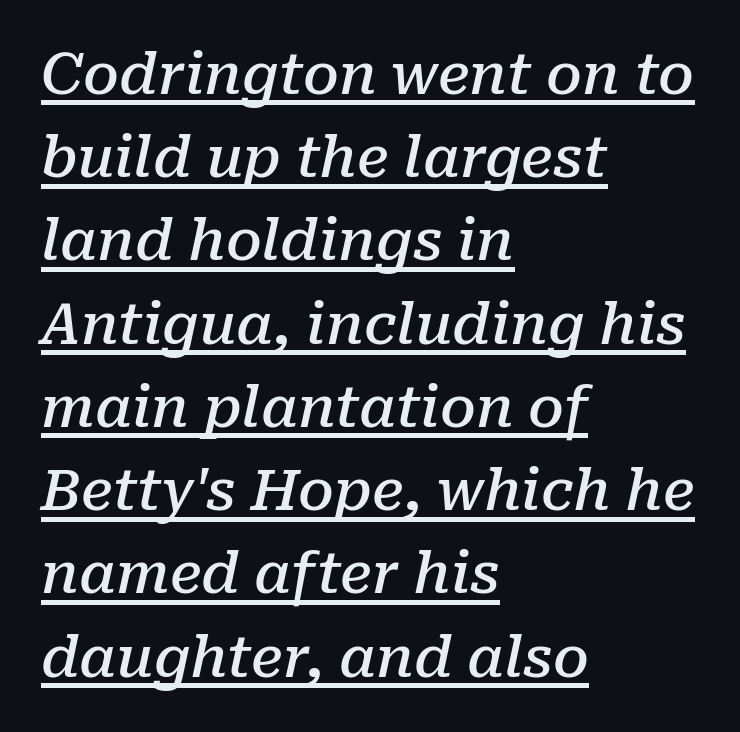
Q: Is the text bold? A: Semi-bold.
Q: Is the text italic (slanted)? A: Yes, it leans right by about 10 degrees.
Q: Is the typeface a serif or a sans-serif typeface? A: Serif.
Q: Is the text underlined? A: Yes.
Q: How is the paragraph aligned? A: Left-aligned.
Q: Is the spacing between letters normal or unusually wide? A: Normal.
Q: Is the spacing between lines tight, normal or loose? A: Normal.
Q: Width (condensed, normal, or wide)? A: Normal.
Q: Stroke contrast? A: Low.
Q: x-height? A: Medium.
Q: Monospaced? A: No.
